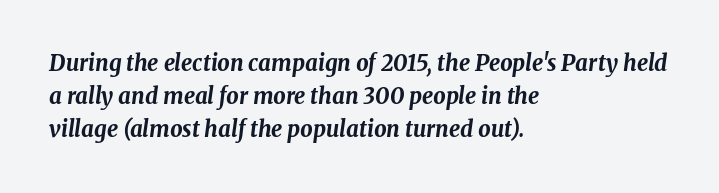
Q: Is the text bold? A: Yes.
Q: Is the text italic (slanted)? A: Yes, it leans right by about 8 degrees.
Q: Is the text underlined? A: No.
Q: How is the paragraph aligned? A: Left-aligned.
Q: Is the spacing between letters normal or unusually wide? A: Normal.
Q: Is the spacing between lines tight, normal or loose? A: Normal.
